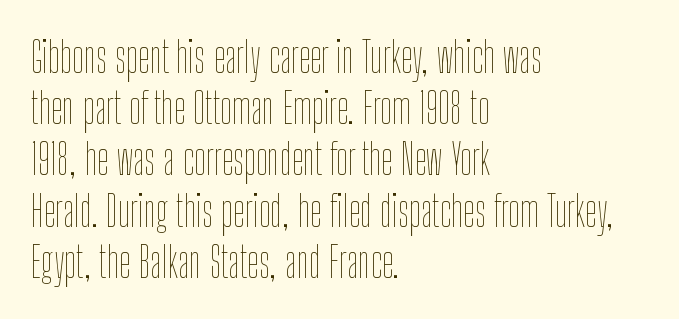
Q: Is the text bold? A: No.
Q: Is the text italic (slanted)? A: No, it is upright.
Q: Is the text underlined? A: No.
Q: How is the paragraph aligned? A: Left-aligned.
Q: Is the spacing between letters normal or unusually wide? A: Normal.
Q: Width (condensed, normal, or wide)? A: Condensed.
Q: Stroke contrast? A: Low.
Q: x-height? A: Medium.
Q: Monospaced? A: No.
